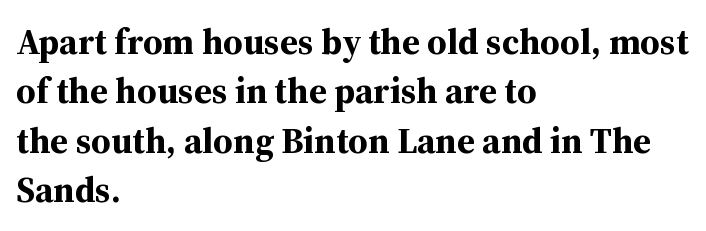
{"serif": "yes", "italic": "no", "bold": "yes", "weight": "bold", "width": "normal", "stroke_contrast": "medium", "x_height": "medium", "monospaced": "no", "underline": "no", "align": "left", "line_spacing": "normal", "line_spacing_ratio": 1.37, "letter_spacing": "normal", "letter_spacing_em": 0.0, "glyph_px": 36}
